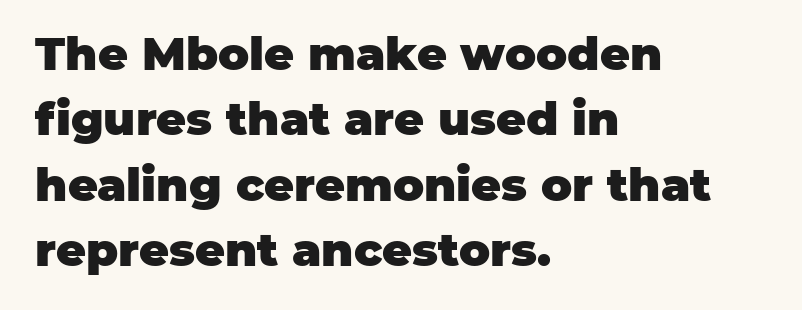
{"serif": "no", "italic": "no", "bold": "yes", "weight": "heavy", "width": "normal", "stroke_contrast": "low", "x_height": "large", "monospaced": "no", "underline": "no", "align": "left", "line_spacing": "normal", "line_spacing_ratio": 1.42, "letter_spacing": "normal", "letter_spacing_em": 0.0, "glyph_px": 46}
